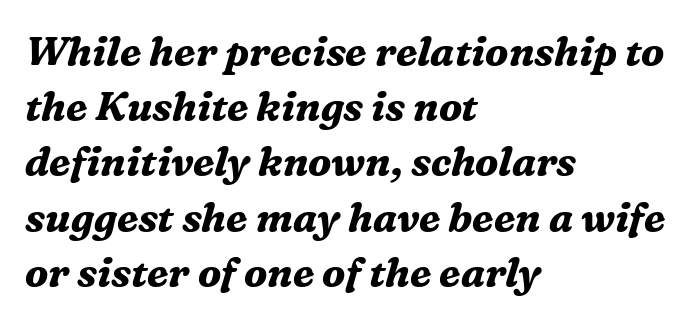
Q: Is the text bold? A: Yes.
Q: Is the text italic (slanted)? A: Yes, it leans right by about 16 degrees.
Q: Is the typeface a serif or a sans-serif typeface? A: Serif.
Q: Is the text underlined? A: No.
Q: How is the paragraph aligned? A: Left-aligned.
Q: Is the spacing between letters normal or unusually wide? A: Normal.
Q: Is the spacing between lines tight, normal or loose? A: Normal.
Q: Width (condensed, normal, or wide)? A: Normal.
Q: Stroke contrast? A: Medium.
Q: x-height? A: Medium.
Q: Monospaced? A: No.
